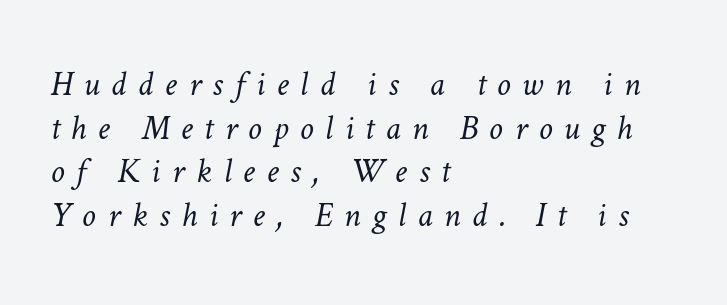
Q: Is the text bold? A: No.
Q: Is the text underlined? A: No.
Q: How is the paragraph aligned? A: Left-aligned.
Q: Is the spacing between letters normal or unusually wide? A: Unusually wide.
Q: Is the spacing between lines tight, normal or loose? A: Normal.
Q: Width (condensed, normal, or wide)? A: Normal.
Q: Stroke contrast? A: Low.
Q: x-height? A: Medium.
Q: Monospaced? A: No.
